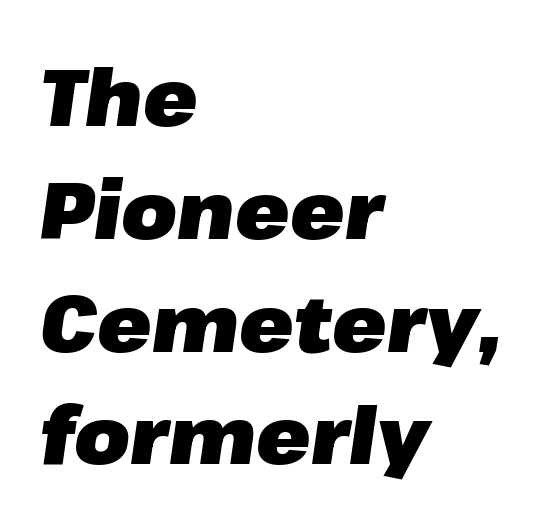
The image shows 80 px heavy type, italic (leaning right); set left-aligned, normal line spacing (1.41x), normal letter spacing, not underlined; low stroke contrast and a medium x-height.
